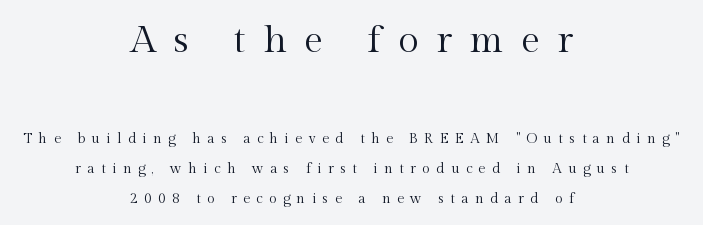
{"serif": "yes", "italic": "no", "bold": "no", "weight": "regular", "width": "normal", "x_height": "medium", "monospaced": "no", "underline": "no", "align": "center", "line_spacing": "loose", "line_spacing_ratio": 2.14, "letter_spacing": "wide", "letter_spacing_em": 0.46, "larger_block": "first", "size_ratio": 2.71, "glyph_px": 38}
